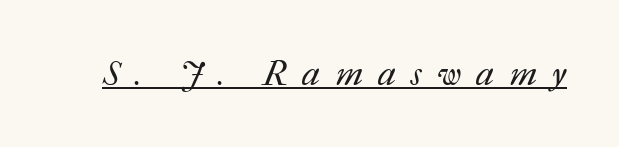
The image shows 34 px regular-weight type; set unusually wide letter spacing (+0.45 em), underlined; medium stroke contrast and a medium x-height.
